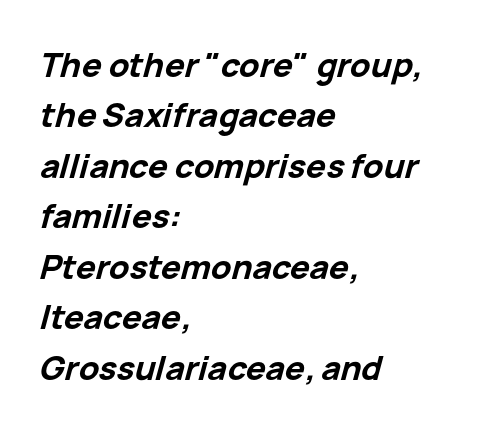
The axis of the letterforms is tilted away from vertical. You could not count columns in this text — the font is proportionally spaced. Line beginnings align vertically; line endings do not. Does the leading feel generous? No, just average. Thick stems and heavy bowls — unmistakably bold.
